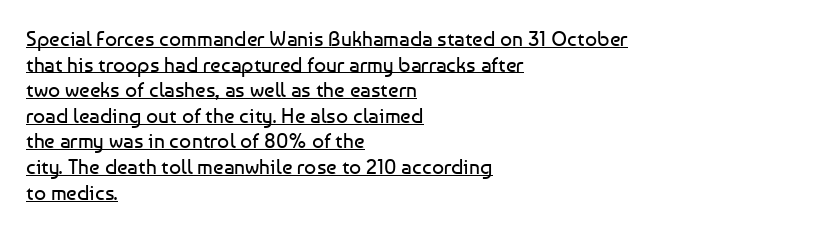
The image shows 21 px text type, upright; set left-aligned, line spacing 1.22x, normal letter spacing, underlined.
